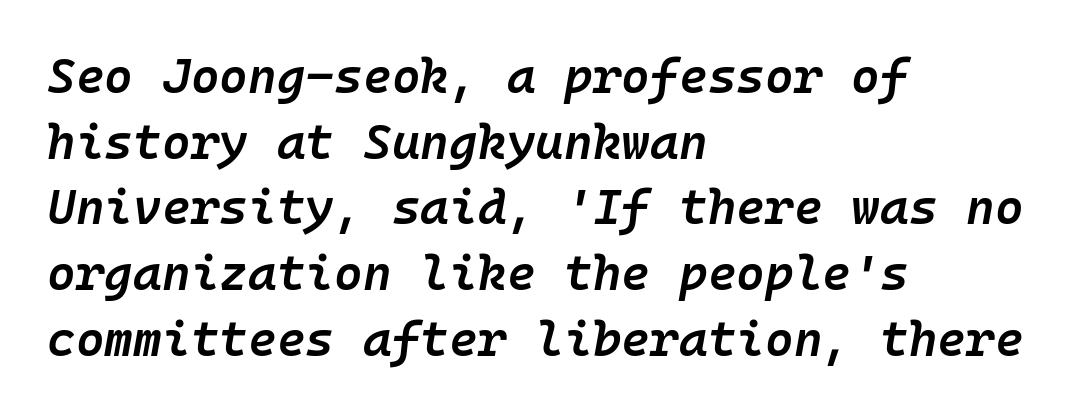
{"italic": "yes", "lean": "right", "slant_degrees": 10, "bold": "semi", "weight": "semibold", "width": "normal", "stroke_contrast": "low", "x_height": "medium", "monospaced": "yes", "underline": "no", "align": "left", "line_spacing": "normal", "line_spacing_ratio": 1.34, "letter_spacing": "normal", "letter_spacing_em": 0.0, "glyph_px": 49}
